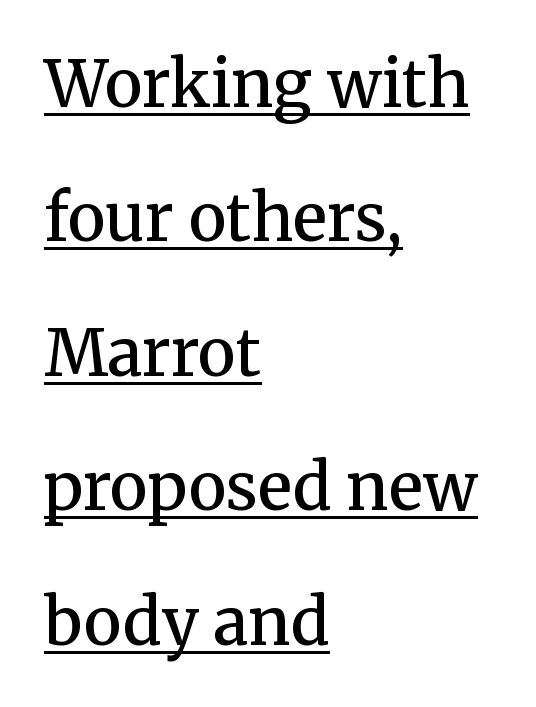
{"serif": "yes", "italic": "no", "bold": "semi", "weight": "semibold", "width": "normal", "stroke_contrast": "medium", "x_height": "medium", "monospaced": "no", "underline": "yes", "align": "left", "line_spacing": "loose", "line_spacing_ratio": 2.1, "letter_spacing": "normal", "letter_spacing_em": 0.0, "glyph_px": 64}
